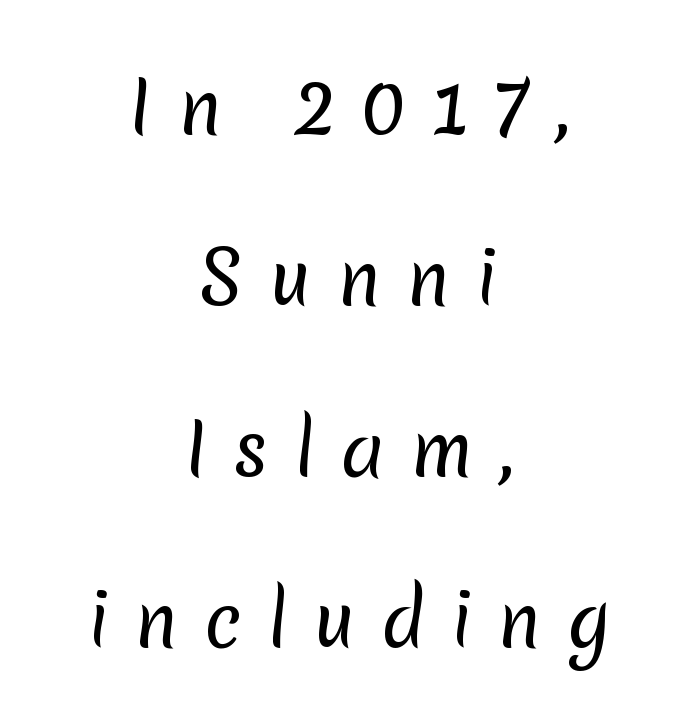
The image shows 71 px regular-weight sans-serif type; set centered, loose line spacing (2.41x), unusually wide letter spacing (+0.35 em), not underlined; low stroke contrast and a medium x-height.
